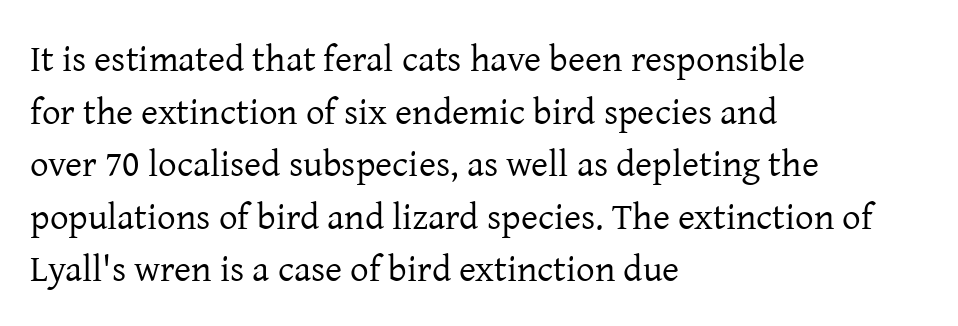
Q: Is the text bold? A: No.
Q: Is the text italic (slanted)? A: No, it is upright.
Q: Is the typeface a serif or a sans-serif typeface? A: Serif.
Q: Is the text underlined? A: No.
Q: How is the paragraph aligned? A: Left-aligned.
Q: Is the spacing between letters normal or unusually wide? A: Normal.
Q: Is the spacing between lines tight, normal or loose? A: Normal.
Q: Width (condensed, normal, or wide)? A: Normal.
Q: Stroke contrast? A: Low.
Q: x-height? A: Medium.
Q: Monospaced? A: No.
